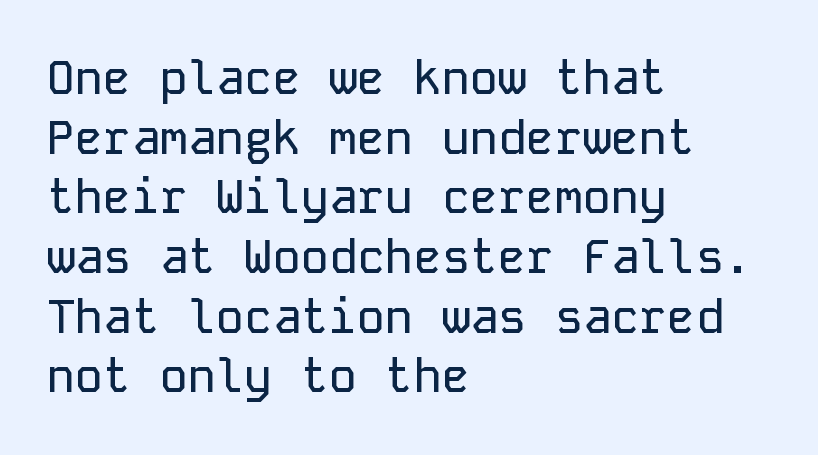
{"serif": "no", "italic": "no", "width": "normal", "stroke_contrast": "low", "x_height": "medium", "monospaced": "yes", "underline": "no", "align": "left", "line_spacing": "normal", "line_spacing_ratio": 1.27, "letter_spacing": "normal", "letter_spacing_em": 0.0, "glyph_px": 47}
